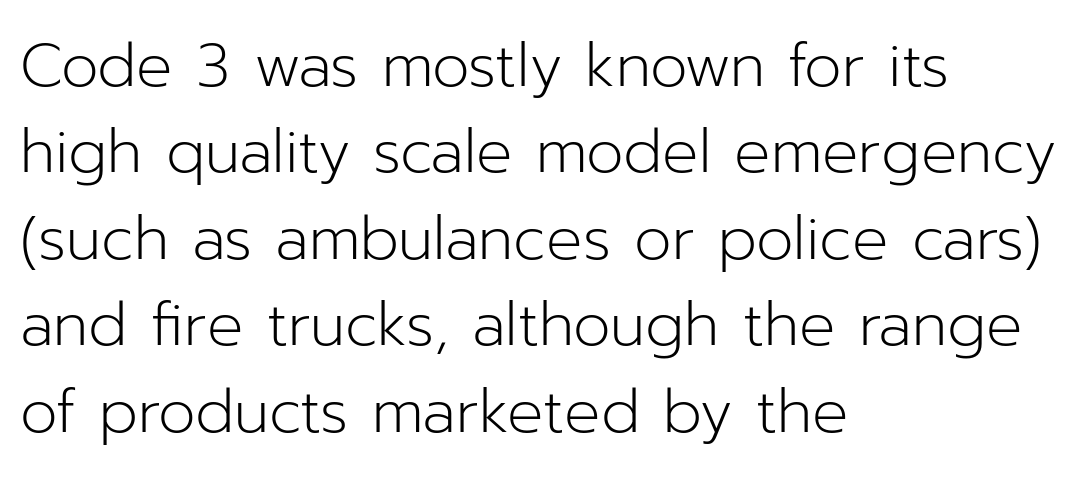
Q: Is the text bold? A: No.
Q: Is the text italic (slanted)? A: No, it is upright.
Q: Is the typeface a serif or a sans-serif typeface? A: Sans-serif.
Q: Is the text underlined? A: No.
Q: How is the paragraph aligned? A: Left-aligned.
Q: Is the spacing between letters normal or unusually wide? A: Normal.
Q: Is the spacing between lines tight, normal or loose? A: Normal.
Q: Width (condensed, normal, or wide)? A: Normal.
Q: Stroke contrast? A: Low.
Q: x-height? A: Medium.
Q: Monospaced? A: No.
